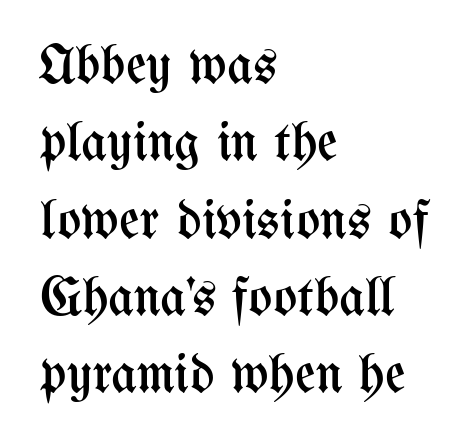
Q: Is the text bold? A: No.
Q: Is the text italic (slanted)? A: No, it is upright.
Q: Is the text underlined? A: No.
Q: How is the paragraph aligned? A: Left-aligned.
Q: Is the spacing between letters normal or unusually wide? A: Normal.
Q: Is the spacing between lines tight, normal or loose? A: Normal.
Q: Width (condensed, normal, or wide)? A: Condensed.
Q: Stroke contrast? A: Medium.
Q: x-height? A: Medium.
Q: Monospaced? A: No.
